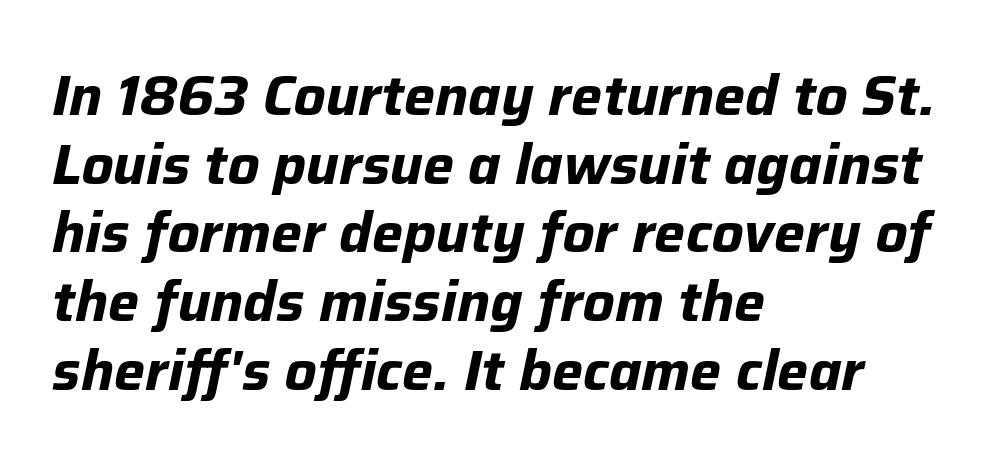
The image shows 55 px bold type, italic (leaning right); set left-aligned, normal line spacing (1.25x), normal letter spacing, not underlined; low stroke contrast and a medium x-height.
